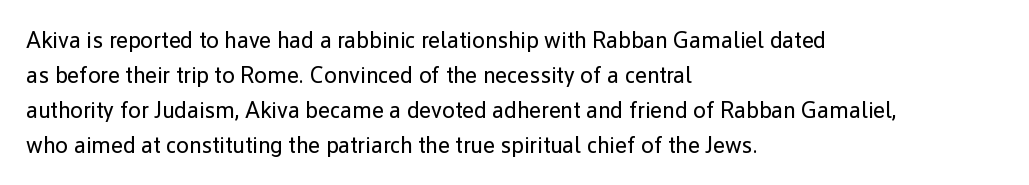
Q: Is the text bold? A: No.
Q: Is the text italic (slanted)? A: No, it is upright.
Q: Is the text underlined? A: No.
Q: How is the paragraph aligned? A: Left-aligned.
Q: Is the spacing between letters normal or unusually wide? A: Normal.
Q: Is the spacing between lines tight, normal or loose? A: Normal.
